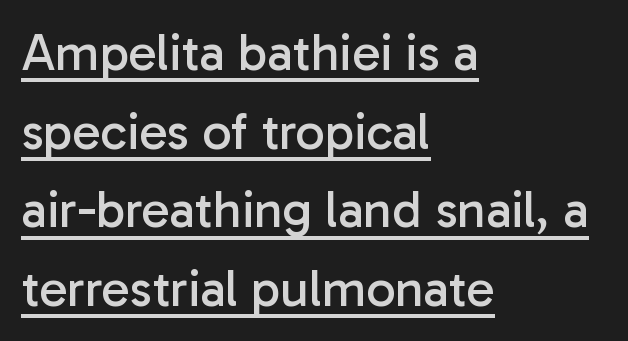
{"serif": "no", "italic": "no", "bold": "no", "weight": "regular", "width": "normal", "stroke_contrast": "low", "x_height": "medium", "monospaced": "no", "underline": "yes", "align": "left", "line_spacing": "normal", "line_spacing_ratio": 1.51, "letter_spacing": "normal", "letter_spacing_em": 0.0, "glyph_px": 52}
